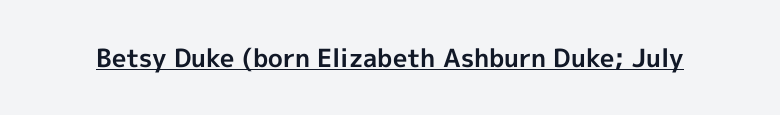
The image shows 25 px bold type, upright; set normal letter spacing, underlined.
